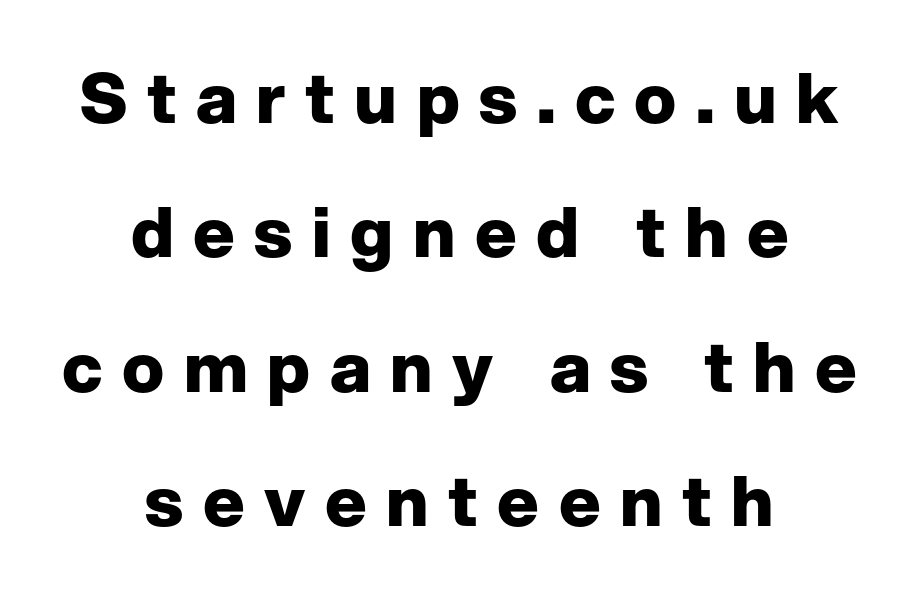
{"serif": "no", "italic": "no", "bold": "yes", "weight": "heavy", "width": "normal", "stroke_contrast": "low", "x_height": "medium", "monospaced": "no", "underline": "no", "align": "center", "line_spacing": "loose", "line_spacing_ratio": 1.92, "letter_spacing": "wide", "letter_spacing_em": 0.28, "glyph_px": 70}
